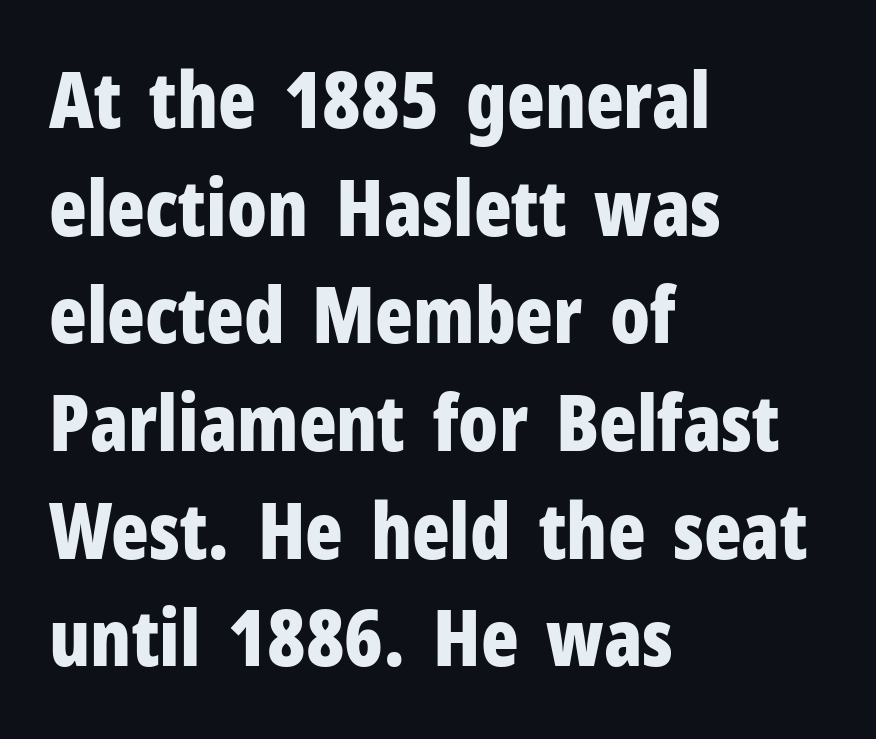
Q: Is the text bold? A: Yes.
Q: Is the text italic (slanted)? A: No, it is upright.
Q: Is the typeface a serif or a sans-serif typeface? A: Sans-serif.
Q: Is the text underlined? A: No.
Q: How is the paragraph aligned? A: Left-aligned.
Q: Is the spacing between letters normal or unusually wide? A: Normal.
Q: Is the spacing between lines tight, normal or loose? A: Normal.
Q: Width (condensed, normal, or wide)? A: Condensed.
Q: Stroke contrast? A: Low.
Q: x-height? A: Medium.
Q: Monospaced? A: No.
